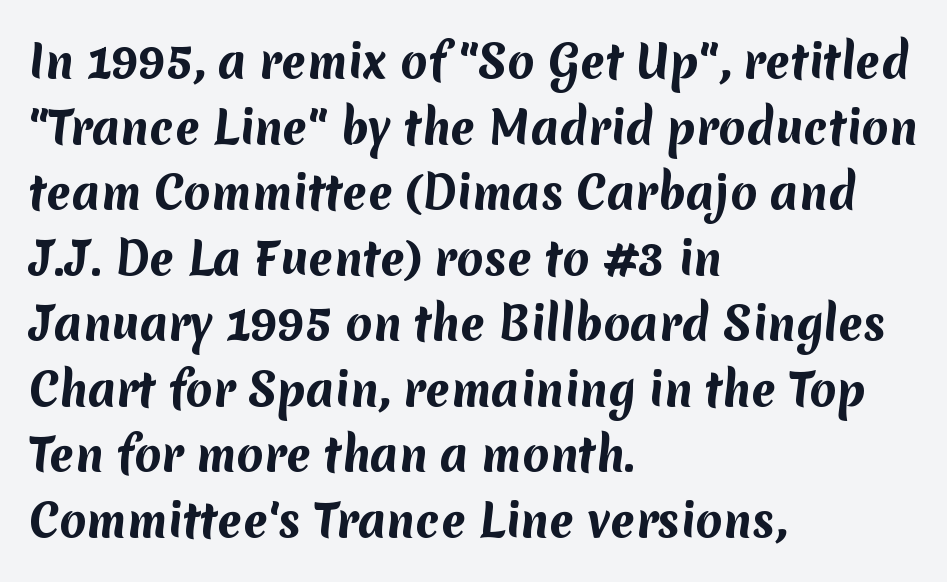
{"serif": "no", "bold": "yes", "weight": "bold", "width": "normal", "stroke_contrast": "medium", "x_height": "medium", "monospaced": "no", "underline": "no", "align": "left", "line_spacing": "normal", "line_spacing_ratio": 1.49, "letter_spacing": "normal", "letter_spacing_em": 0.0, "glyph_px": 44}
